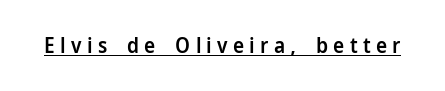
The image shows 21 px text type, upright; set unusually wide letter spacing (+0.25 em), underlined.
